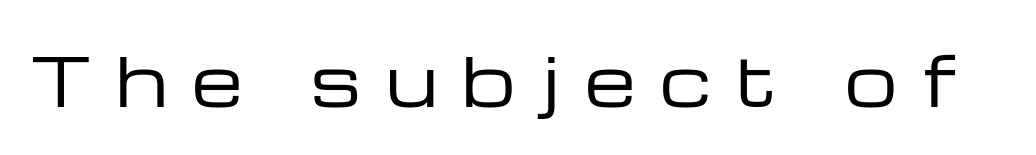
{"serif": "no", "italic": "no", "bold": "no", "weight": "regular", "width": "wide", "stroke_contrast": "low", "x_height": "medium", "monospaced": "no", "underline": "no", "letter_spacing": "wide", "letter_spacing_em": 0.37, "glyph_px": 66}
